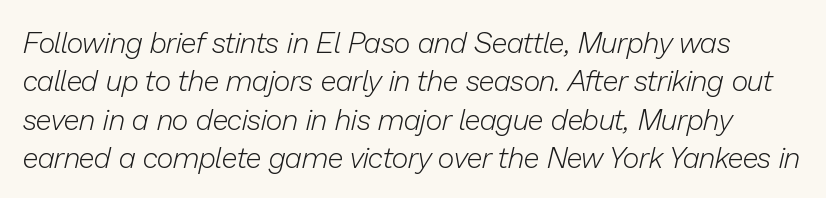
The image shows 29 px light type, italic (leaning right); set normal line spacing (1.32x), normal letter spacing, not underlined; low stroke contrast and a medium x-height.
